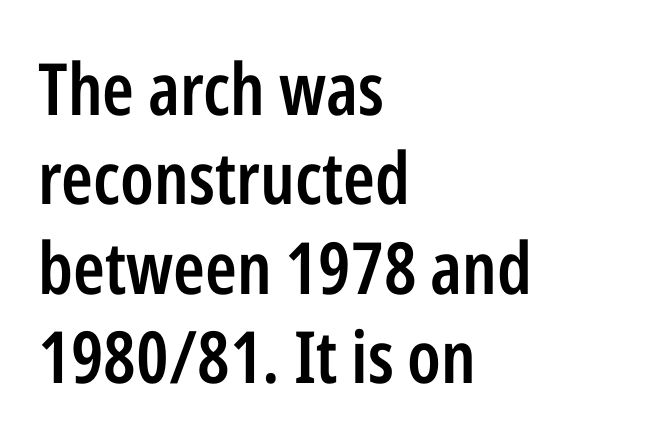
The image shows 72 px semibold, condensed sans-serif type, upright; set left-aligned, line spacing 1.24x, normal letter spacing, not underlined; low stroke contrast and a medium x-height.
